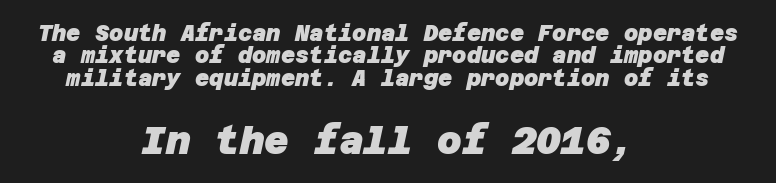
{"serif": "no", "bold": "yes", "weight": "heavy", "width": "normal", "stroke_contrast": "low", "x_height": "large", "underline": "no", "align": "center", "line_spacing": "tight", "line_spacing_ratio": 1.02, "letter_spacing": "normal", "letter_spacing_em": 0.0, "larger_block": "second", "size_ratio": 1.73, "glyph_px": 38}
